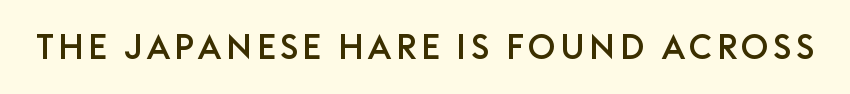
Q: Is the text italic (slanted)? A: No, it is upright.
Q: Is the typeface a serif or a sans-serif typeface? A: Sans-serif.
Q: Is the text underlined? A: No.
Q: Width (condensed, normal, or wide)? A: Normal.
Q: Stroke contrast? A: Low.
Q: x-height? A: Large.
Q: Monospaced? A: No.
